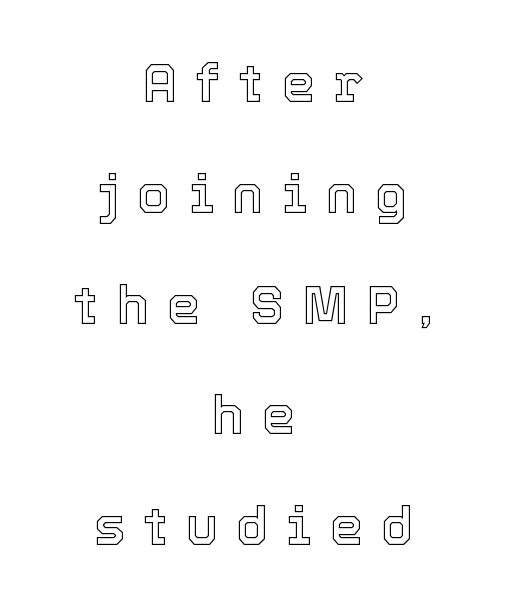
{"italic": "no", "width": "normal", "x_height": "medium", "monospaced": "no", "underline": "no", "align": "center", "line_spacing": "loose", "line_spacing_ratio": 2.09, "letter_spacing": "wide", "letter_spacing_em": 0.34, "glyph_px": 53}
